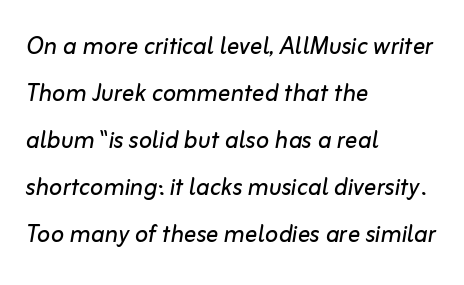
Q: Is the text bold? A: No.
Q: Is the text italic (slanted)? A: Yes, it leans right by about 10 degrees.
Q: Is the text underlined? A: No.
Q: How is the paragraph aligned? A: Left-aligned.
Q: Is the spacing between letters normal or unusually wide? A: Normal.
Q: Is the spacing between lines tight, normal or loose? A: Normal.
Q: Width (condensed, normal, or wide)? A: Normal.
Q: Stroke contrast? A: Low.
Q: x-height? A: Medium.
Q: Monospaced? A: No.
